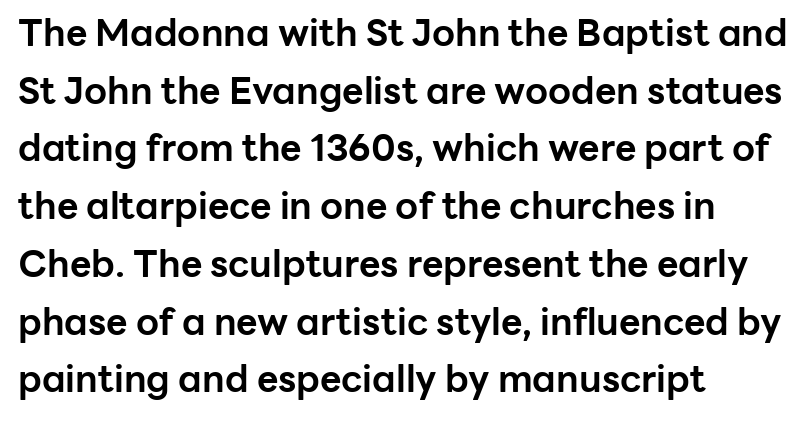
The image shows 37 px bold sans-serif type, upright; set left-aligned, normal line spacing (1.56x), normal letter spacing, not underlined; low stroke contrast and a medium x-height.
